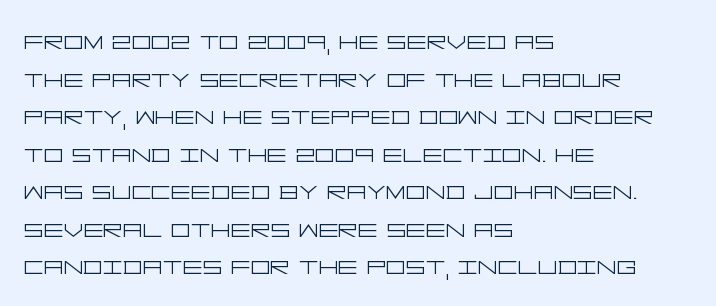
{"serif": "no", "italic": "no", "bold": "no", "weight": "light", "width": "wide", "stroke_contrast": "low", "x_height": "large", "underline": "no", "align": "left", "line_spacing_ratio": 1.21, "letter_spacing": "normal", "letter_spacing_em": 0.0, "glyph_px": 31}
